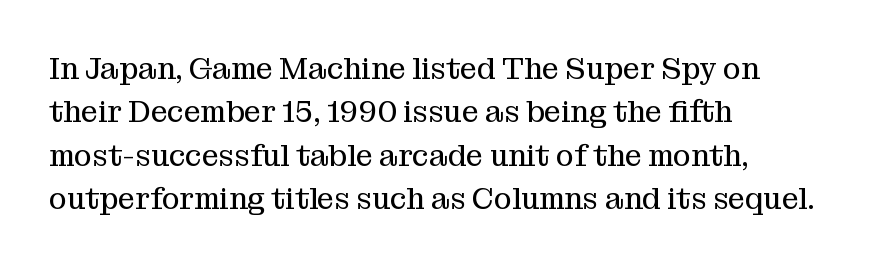
Q: Is the text bold? A: No.
Q: Is the text italic (slanted)? A: No, it is upright.
Q: Is the typeface a serif or a sans-serif typeface? A: Serif.
Q: Is the text underlined? A: No.
Q: How is the paragraph aligned? A: Left-aligned.
Q: Is the spacing between letters normal or unusually wide? A: Normal.
Q: Is the spacing between lines tight, normal or loose? A: Normal.
Q: Width (condensed, normal, or wide)? A: Normal.
Q: Stroke contrast? A: Medium.
Q: x-height? A: Medium.
Q: Monospaced? A: No.
